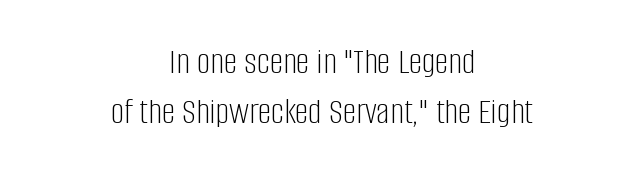
Q: Is the text bold? A: No.
Q: Is the text italic (slanted)? A: No, it is upright.
Q: Is the typeface a serif or a sans-serif typeface? A: Sans-serif.
Q: Is the text underlined? A: No.
Q: How is the paragraph aligned? A: Centered.
Q: Is the spacing between letters normal or unusually wide? A: Normal.
Q: Is the spacing between lines tight, normal or loose? A: Normal.
Q: Width (condensed, normal, or wide)? A: Condensed.
Q: Stroke contrast? A: Low.
Q: x-height? A: Large.
Q: Monospaced? A: No.
